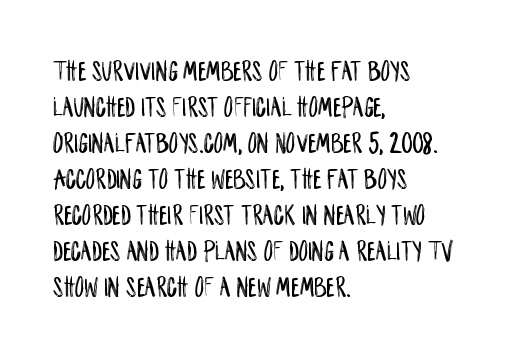
Q: Is the text italic (slanted)? A: No, it is upright.
Q: Is the typeface a serif or a sans-serif typeface? A: Sans-serif.
Q: Is the text underlined? A: No.
Q: How is the paragraph aligned? A: Left-aligned.
Q: Is the spacing between letters normal or unusually wide? A: Normal.
Q: Width (condensed, normal, or wide)? A: Condensed.
Q: Stroke contrast? A: Low.
Q: x-height? A: Large.
Q: Monospaced? A: No.
